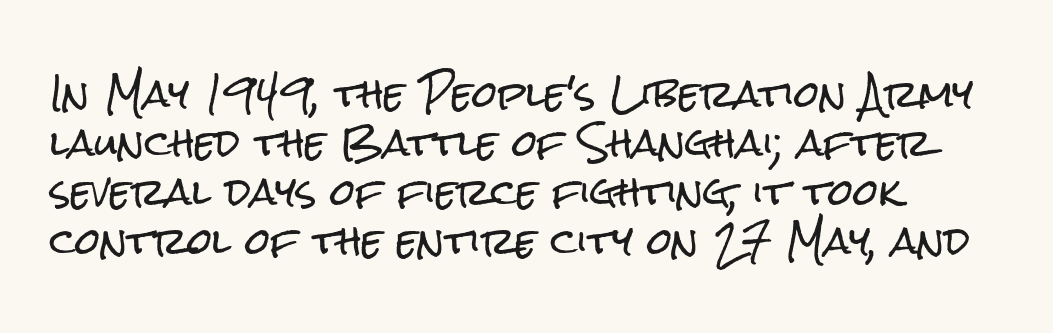
The image shows 36 px condensed sans-serif type, upright; set left-aligned, normal line spacing (1.36x), normal letter spacing, not underlined; low stroke contrast and a medium x-height.
